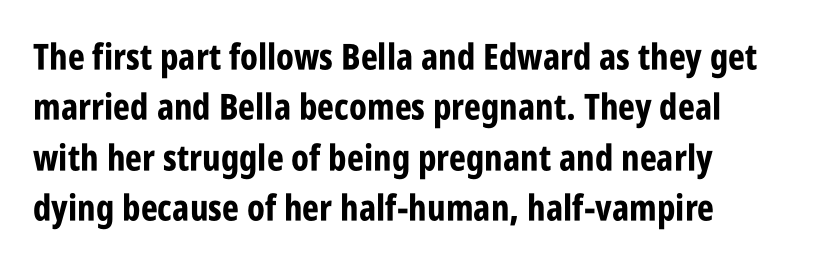
The image shows 36 px bold, condensed sans-serif type, upright; set normal line spacing (1.4x), normal letter spacing, not underlined; low stroke contrast and a large x-height.
